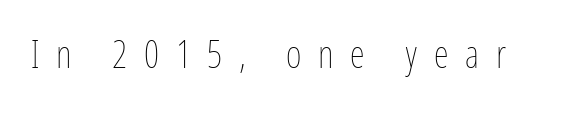
Q: Is the text bold? A: No.
Q: Is the text italic (slanted)? A: No, it is upright.
Q: Is the text underlined? A: No.
Q: Is the spacing between letters normal or unusually wide? A: Unusually wide.
Q: Width (condensed, normal, or wide)? A: Condensed.
Q: Stroke contrast? A: Low.
Q: x-height? A: Medium.
Q: Monospaced? A: No.
